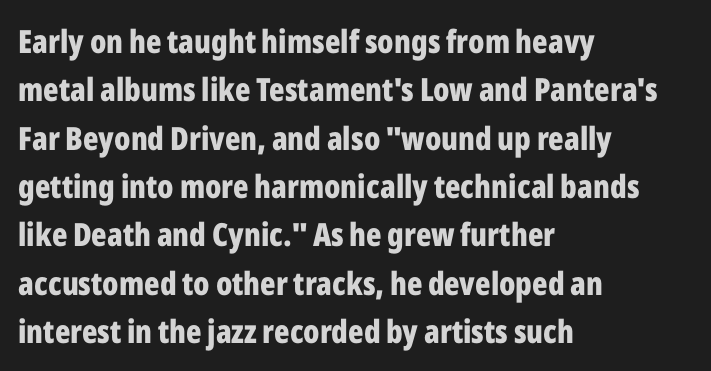
{"serif": "no", "italic": "no", "bold": "yes", "weight": "bold", "width": "condensed", "stroke_contrast": "low", "x_height": "medium", "monospaced": "no", "underline": "no", "align": "left", "line_spacing": "normal", "line_spacing_ratio": 1.51, "letter_spacing": "normal", "letter_spacing_em": 0.0, "glyph_px": 32}
